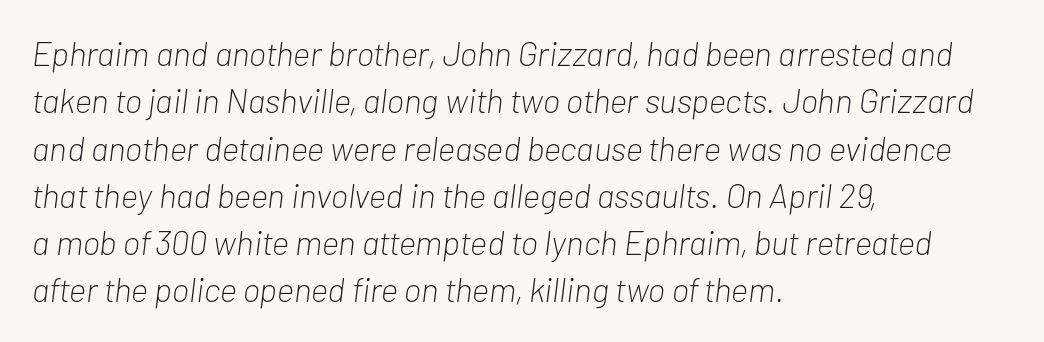
Q: Is the text bold? A: No.
Q: Is the text italic (slanted)? A: Yes, it leans right by about 7 degrees.
Q: Is the text underlined? A: No.
Q: How is the paragraph aligned? A: Left-aligned.
Q: Is the spacing between letters normal or unusually wide? A: Normal.
Q: Is the spacing between lines tight, normal or loose? A: Normal.
Q: Width (condensed, normal, or wide)? A: Condensed.
Q: Stroke contrast? A: Low.
Q: x-height? A: Medium.
Q: Monospaced? A: No.
